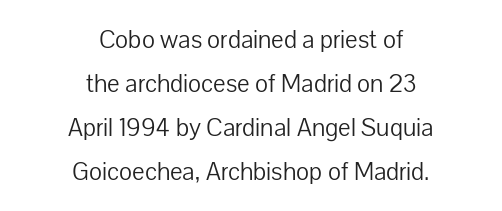
The image shows 25 px text type, upright; set centered, line spacing 1.76x, normal letter spacing, not underlined.
